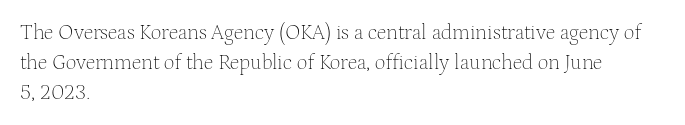
Quick note: interline space is typical. Nothing unusual about the tracking: characters are spaced as the font intends. Unmarked baselines from the first word to the last. No italicization has been applied; the sample stays upright.
